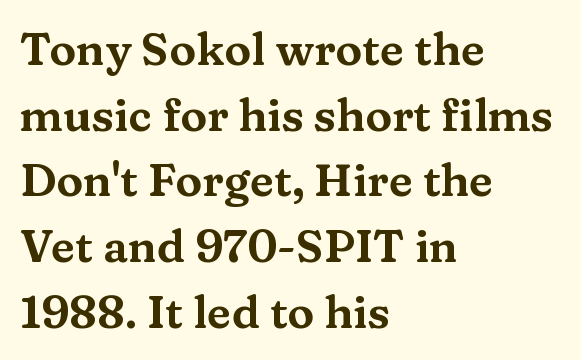
This sample uses plain, unmodified letter spacing. This rendering employs a face with finishing strokes, i.e., a serif. Quick note: not italic, upright. Each letter keeps its own natural width here, so spacing adapts to shape.
